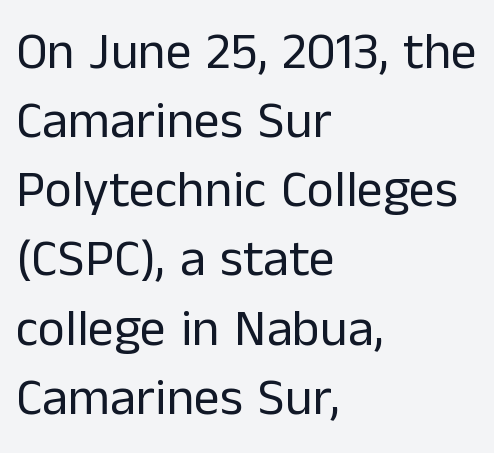
The image shows 52 px regular-weight sans-serif type, upright; set left-aligned, normal line spacing (1.33x), normal letter spacing, not underlined; low stroke contrast and a medium x-height.
